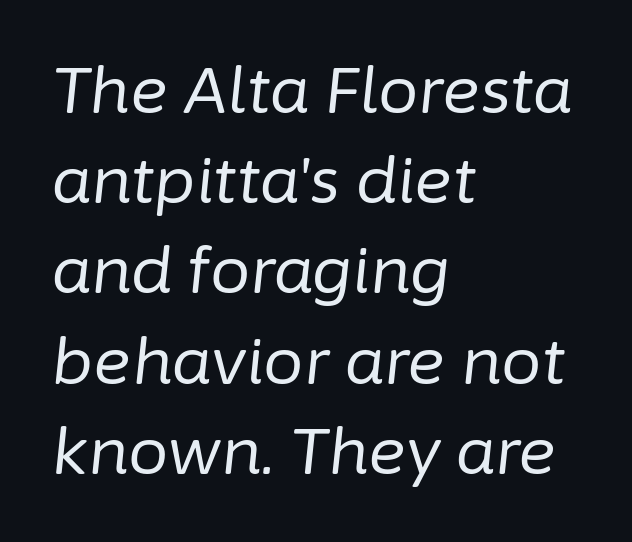
Summary of vertical rhythm: regular, with standard interline spacing. Quick note: italic. Type without underlining. The rendering keeps characters at their native spacing.
